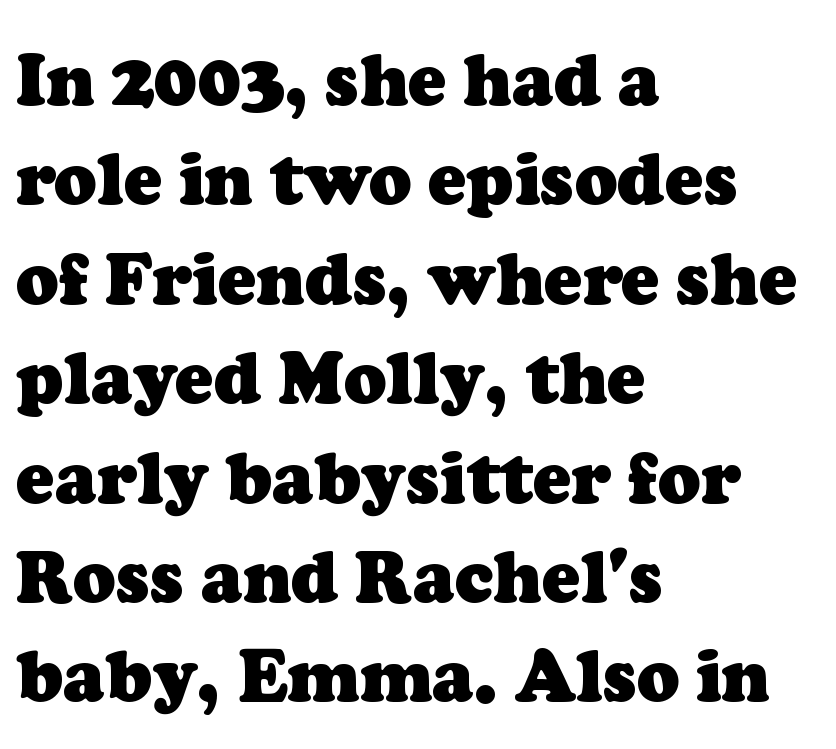
Q: Is the text bold? A: Yes.
Q: Is the typeface a serif or a sans-serif typeface? A: Serif.
Q: Is the text underlined? A: No.
Q: How is the paragraph aligned? A: Left-aligned.
Q: Is the spacing between letters normal or unusually wide? A: Normal.
Q: Is the spacing between lines tight, normal or loose? A: Normal.
Q: Width (condensed, normal, or wide)? A: Normal.
Q: Stroke contrast? A: Low.
Q: x-height? A: Medium.
Q: Monospaced? A: No.
